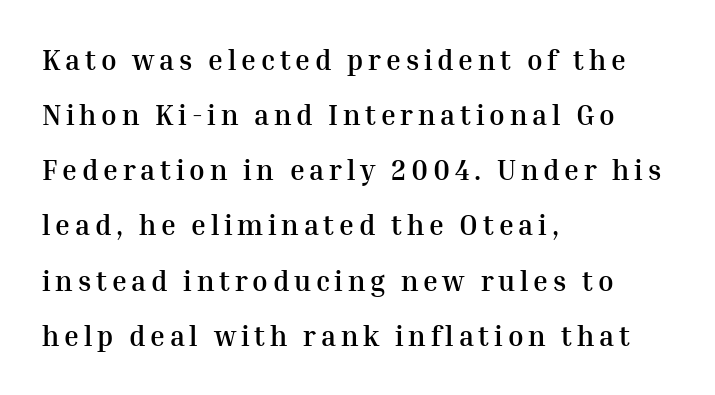
Note the varied advance widths — an 'i' is clearly narrower than an 'm'. Type style note: has serifs. Has an underline been added? It has not. What weight is shown? A full bold with thick strokes. In CSS terms this would be text-align: left. Ordinary non-slanted type is in use.
